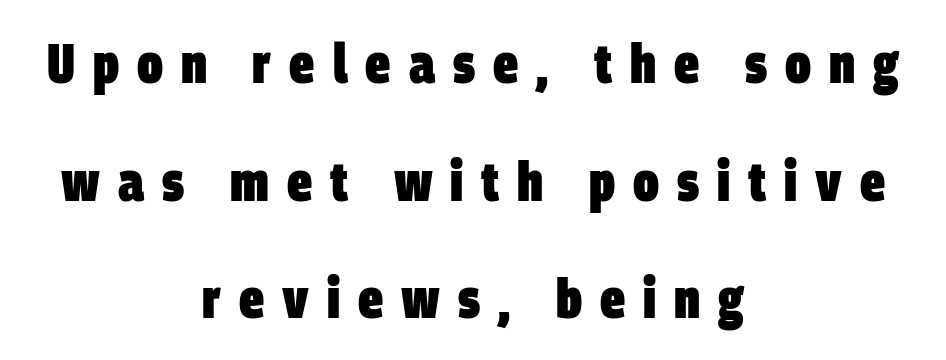
You could only call the tracking loose — the letters float apart. A great deal of white space separates one row of letters from the next. Letters rest on an invisible, unmarked baseline. I'd describe the lettering as bold — thick and assertive. I'd call this a sans setting — the letters go barefoot. Each letter keeps its own natural width here, so spacing adapts to shape.
